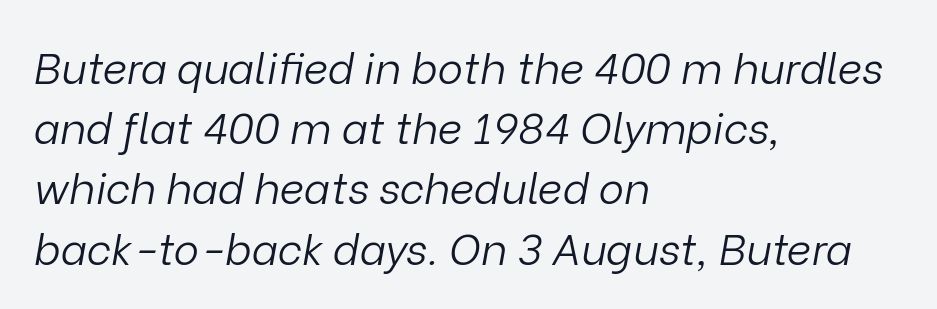
Weight: in the light-to-regular range. Looks like regular typesetting: each glyph gets only the width it needs. The text block is weighted toward the left margin, trailing off unevenly rightward. An italicized treatment has been applied to the whole sample.
